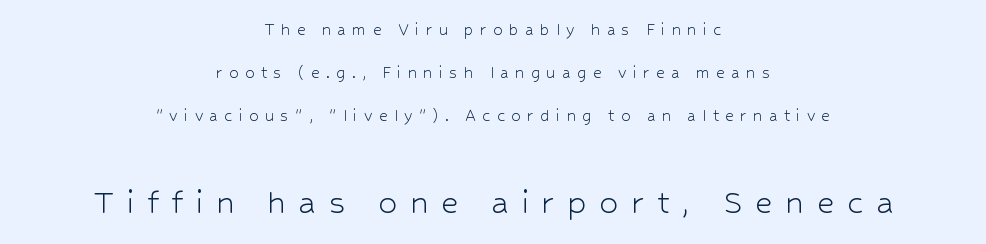
The letterforms sit at book weight or below. This sample uses expanded letter spacing, leaving extra air between glyphs. This rendering features lettering with no underline. The passage shown is typed in a proportional face where columns would drift. Typeset on center — no edge is straight. The axis of the letterforms is exactly vertical.
